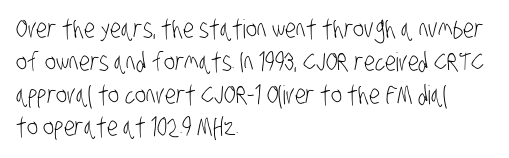
These glyphs show unthickened strokes, regular width or finer. Leading: standard. All the whitespace from short lines collects on the right. Observe the ordinary spacing: letters are neighbours, not strangers. Nobody drew a line under any word here.
